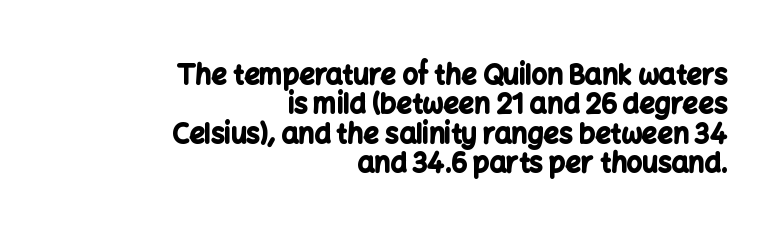
{"italic": "no", "bold": "yes", "underline": "no", "align": "right", "line_spacing": "tight", "line_spacing_ratio": 1.09, "letter_spacing": "normal", "letter_spacing_em": 0.0, "glyph_px": 27}
